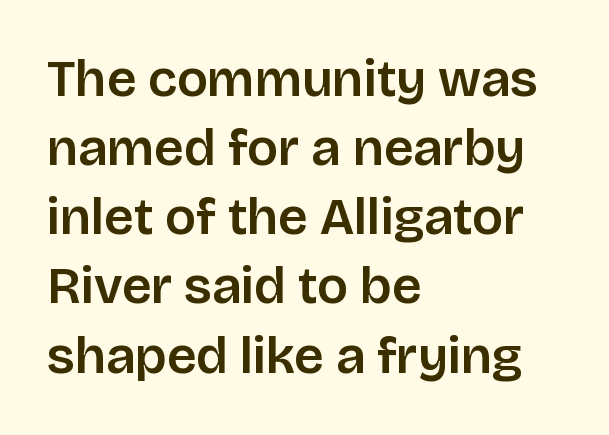
Here the designer chose a conventional face with non-uniform glyph widths. The glyphs in this specimen are sans serif. Interline gaps are of average width in this sample. Vertical strokes here are truly vertical. Beneath every word, the page is bare. The paragraph has a hard left edge and a soft right edge.
